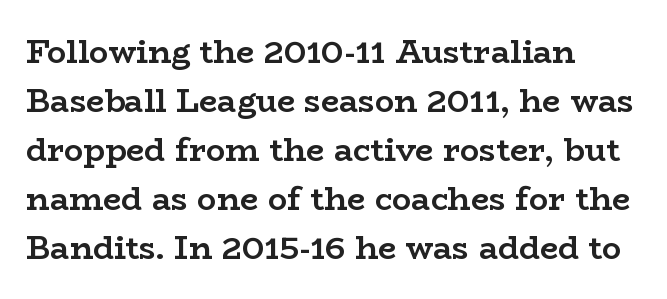
The image shows 32 px semibold, wide serif type, upright; set left-aligned, normal line spacing (1.53x), normal letter spacing, not underlined; low stroke contrast and a medium x-height.
